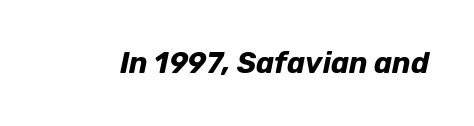
The image shows 29 px bold type, italic (leaning right); set normal letter spacing, not underlined; low stroke contrast and a medium x-height.
